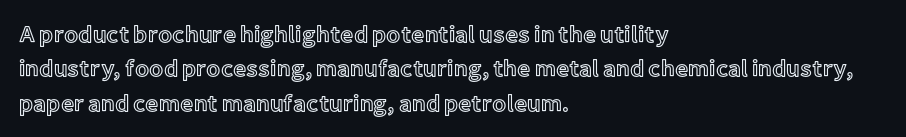
If you drew a ruler down the left edge, every line would touch it. Any mark beneath the type? The region is blank. Vertical spacing — default. It's the straight-up-and-down kind of type.
